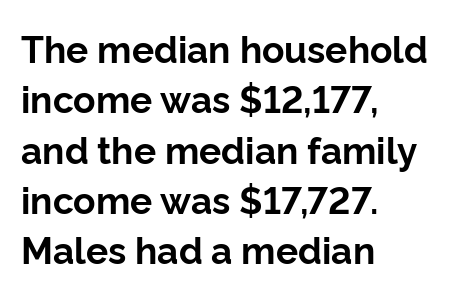
{"serif": "no", "italic": "no", "bold": "yes", "weight": "bold", "width": "normal", "stroke_contrast": "low", "x_height": "medium", "monospaced": "no", "underline": "no", "align": "left", "line_spacing": "normal", "line_spacing_ratio": 1.36, "letter_spacing": "normal", "letter_spacing_em": 0.0, "glyph_px": 37}
